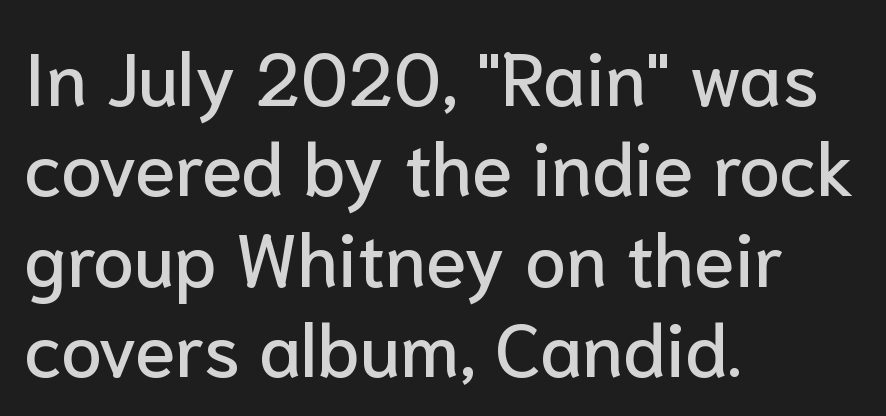
Here the glyphs are tracked normally, forming tight word shapes. Each letter's strokes conclude bluntly, with no projecting serifs. The letters advance in unequal steps, a hallmark of proportional type. Horizontally, the lines are justified to the leading edge only. The words here are not underlined. The axis of the letterforms is exactly vertical.
